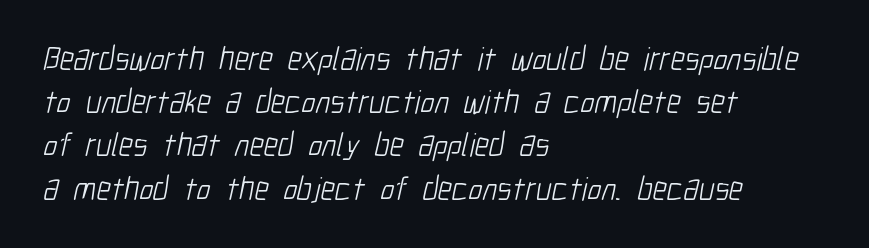
What kind of face is this? One without serifs — a sans. Notice how descenders clear the ascenders below comfortably — that's standard leading. Check the space under the baseline: it is left empty. The rendering uses natural spacing where letterforms have individual widths. Stems and bowls with no extra thickness — not bold.
